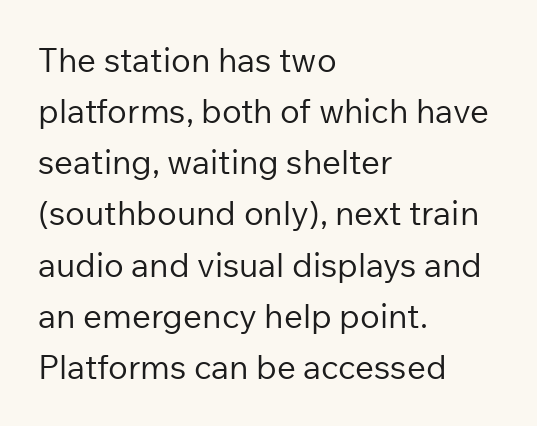
The lines sit at an ordinary, default distance from one another. The strip under each line holds only bare page. The type sits square on the baseline with zero lean. The typeface chosen for these lines omits serifs. The paragraph shown leans on its left margin. You could call the tracking neutral — neither tight nor loose.
